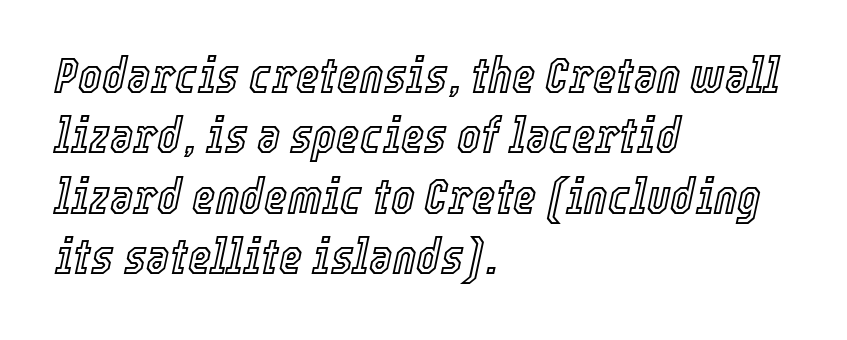
{"italic": "yes", "lean": "right", "slant_degrees": 12, "width": "condensed", "x_height": "medium", "monospaced": "no", "underline": "no", "align": "left", "line_spacing_ratio": 1.21, "letter_spacing": "normal", "letter_spacing_em": 0.0, "glyph_px": 50}
